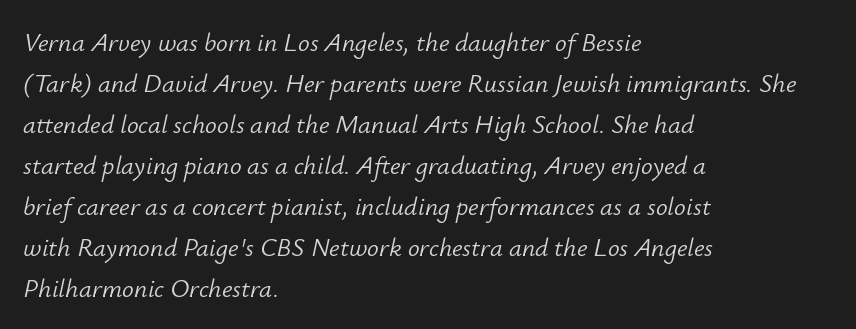
Q: Is the text bold? A: No.
Q: Is the text italic (slanted)? A: Yes, it leans right by about 12 degrees.
Q: Is the text underlined? A: No.
Q: How is the paragraph aligned? A: Left-aligned.
Q: Is the spacing between letters normal or unusually wide? A: Normal.
Q: Is the spacing between lines tight, normal or loose? A: Normal.
